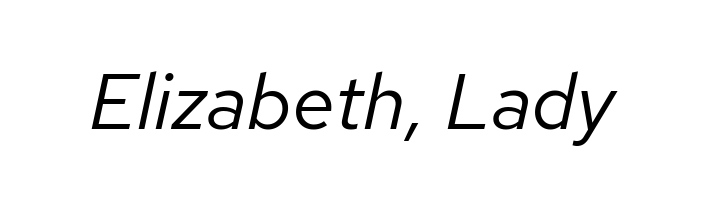
The image shows 79 px regular-weight type, italic (leaning right); set normal letter spacing, not underlined; low stroke contrast and a medium x-height.
